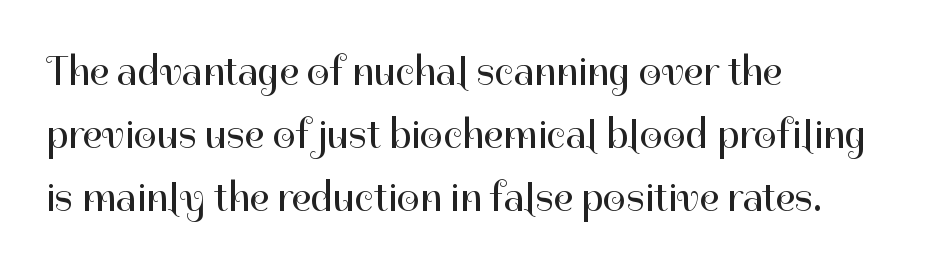
The image shows 41 px regular-weight sans-serif type, upright; set left-aligned, normal line spacing (1.54x), normal letter spacing, not underlined; high stroke contrast and a medium x-height.
